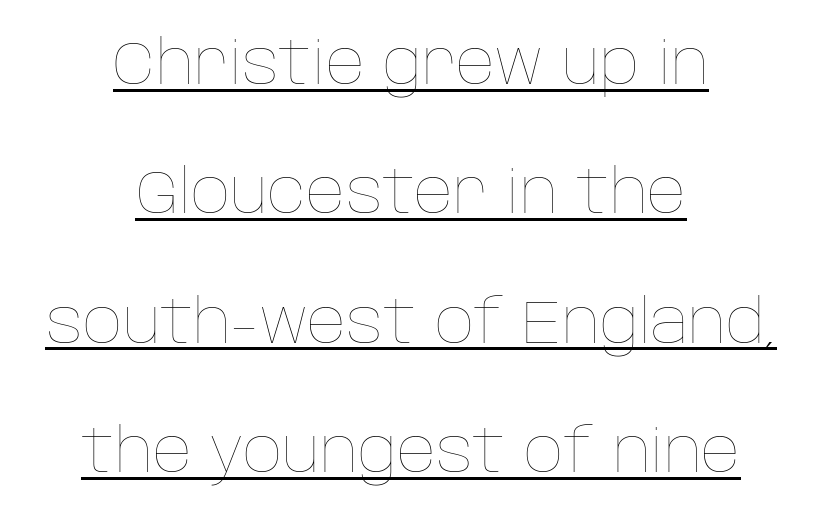
The image shows 61 px thin type, upright; set centered, loose line spacing (2.12x), normal letter spacing, underlined; low stroke contrast and a large x-height.
